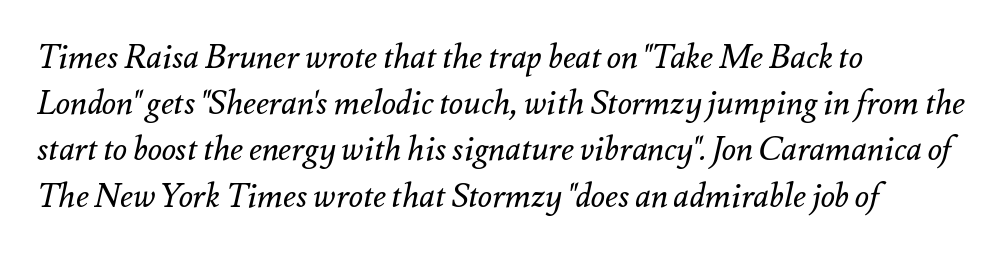
Q: Is the text bold? A: No.
Q: Is the text italic (slanted)? A: Yes, it leans right by about 12 degrees.
Q: Is the text underlined? A: No.
Q: How is the paragraph aligned? A: Left-aligned.
Q: Is the spacing between letters normal or unusually wide? A: Normal.
Q: Is the spacing between lines tight, normal or loose? A: Normal.
Q: Width (condensed, normal, or wide)? A: Normal.
Q: Stroke contrast? A: Medium.
Q: x-height? A: Small.
Q: Monospaced? A: No.
